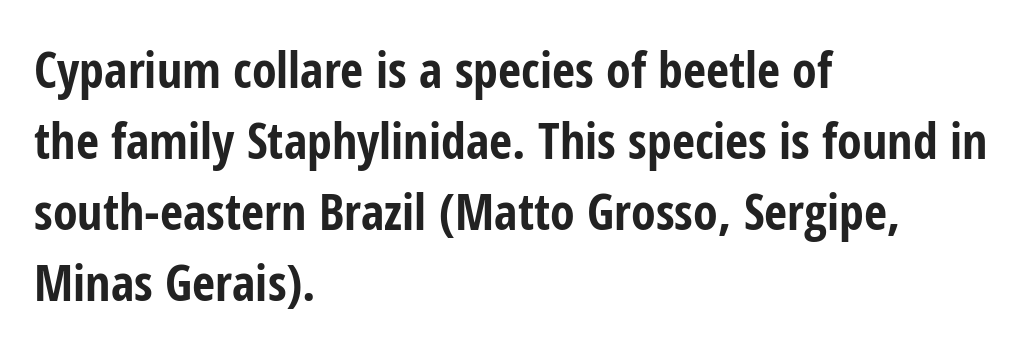
Q: Is the text bold? A: Yes.
Q: Is the text italic (slanted)? A: No, it is upright.
Q: Is the typeface a serif or a sans-serif typeface? A: Sans-serif.
Q: Is the text underlined? A: No.
Q: How is the paragraph aligned? A: Left-aligned.
Q: Is the spacing between letters normal or unusually wide? A: Normal.
Q: Is the spacing between lines tight, normal or loose? A: Normal.
Q: Width (condensed, normal, or wide)? A: Condensed.
Q: Stroke contrast? A: Low.
Q: x-height? A: Medium.
Q: Monospaced? A: No.
